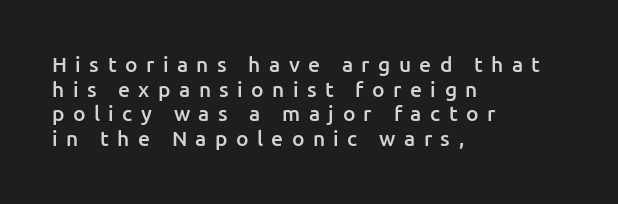
{"italic": "no", "bold": "semi", "underline": "no", "align": "left", "line_spacing_ratio": 1.17, "letter_spacing": "wide", "letter_spacing_em": 0.4, "glyph_px": 21}
